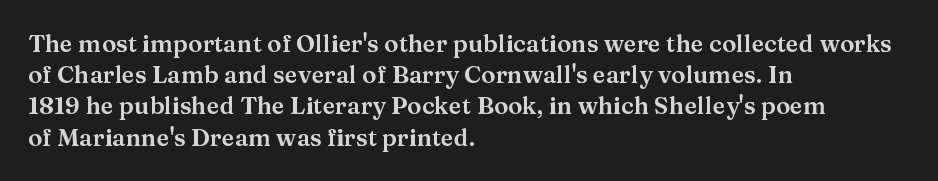
The image shows 24 px text type, upright; set left-aligned, normal line spacing (1.3x), normal letter spacing, not underlined.
